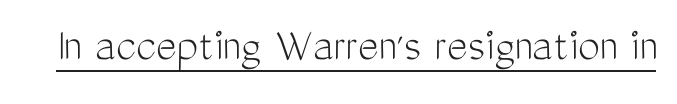
Do the characters align in a grid? No, the font is proportional. Underlined type. Stroke terminals: plain, sans-serif. The letters sit at their default tracking, neither squeezed nor spread. Italic: no, the glyphs are upright roman. The passage shown is not bold in any degree.
